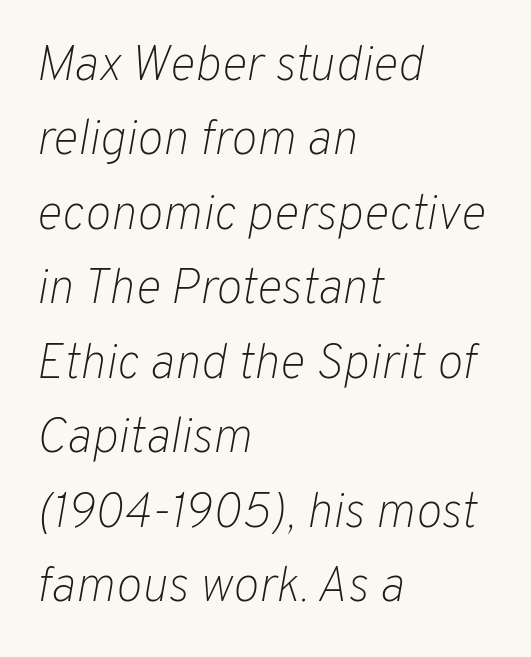
The image shows 49 px light type, italic (leaning right); set left-aligned, normal line spacing (1.52x), normal letter spacing, not underlined; low stroke contrast and a medium x-height.
